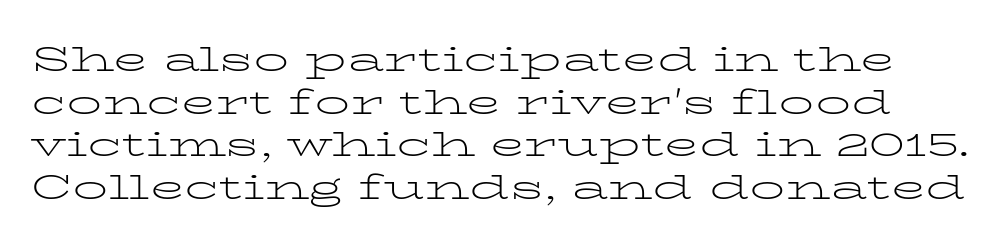
{"serif": "yes", "italic": "no", "bold": "no", "weight": "light", "width": "wide", "stroke_contrast": "low", "x_height": "medium", "monospaced": "no", "underline": "no", "line_spacing_ratio": 1.22, "letter_spacing": "normal", "letter_spacing_em": 0.0, "glyph_px": 35}
